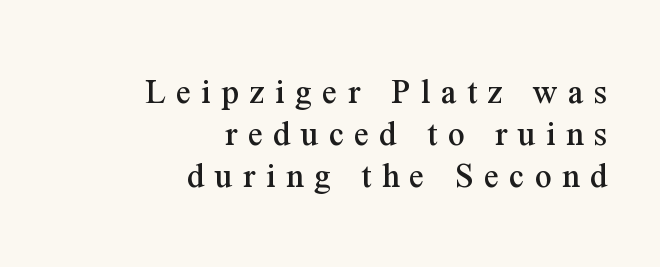
{"serif": "yes", "italic": "no", "width": "normal", "stroke_contrast": "medium", "x_height": "medium", "monospaced": "no", "underline": "no", "align": "right", "line_spacing": "tight", "line_spacing_ratio": 1.14, "letter_spacing": "wide", "letter_spacing_em": 0.28, "glyph_px": 37}
